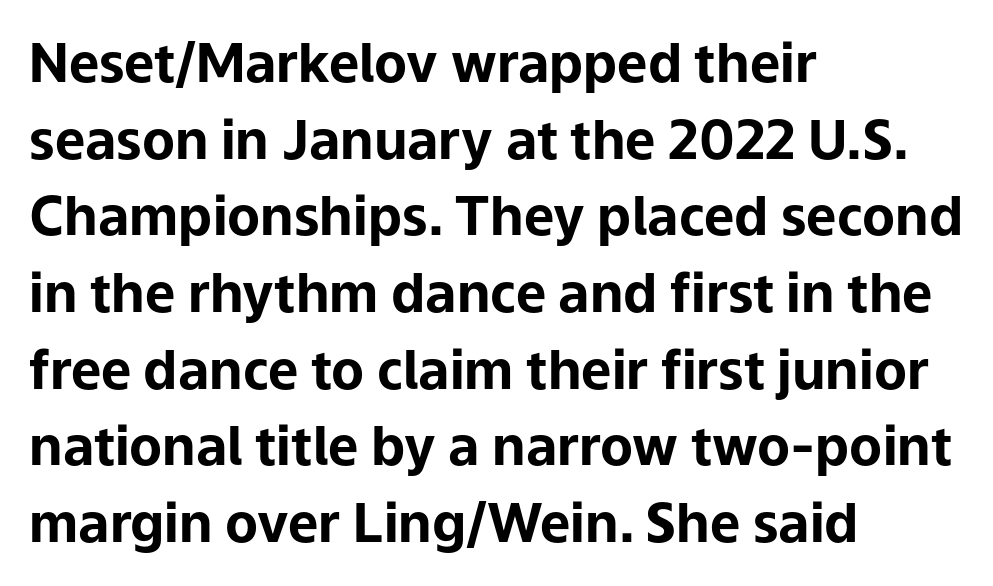
The image shows 54 px bold sans-serif type, upright; set left-aligned, normal line spacing (1.42x), normal letter spacing, not underlined; low stroke contrast and a medium x-height.
